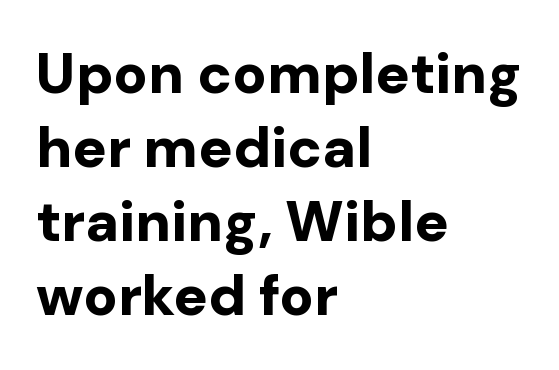
{"serif": "no", "italic": "no", "bold": "yes", "weight": "bold", "width": "normal", "stroke_contrast": "low", "x_height": "medium", "monospaced": "no", "underline": "no", "align": "left", "line_spacing": "normal", "line_spacing_ratio": 1.3, "letter_spacing": "normal", "letter_spacing_em": 0.0, "glyph_px": 57}
